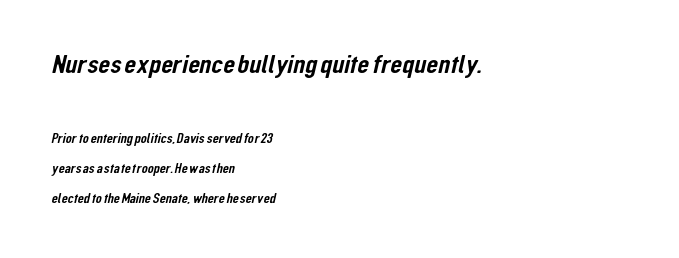
The image shows 27 px text type; set left-aligned, loose line spacing (2.16x), normal letter spacing, not underlined; the first (top) block is 1.93x larger.
